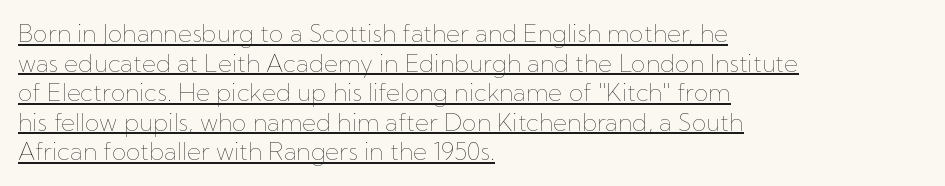
{"italic": "no", "bold": "no", "underline": "yes", "align": "left", "line_spacing_ratio": 1.23, "letter_spacing": "normal", "letter_spacing_em": 0.0, "glyph_px": 24}
